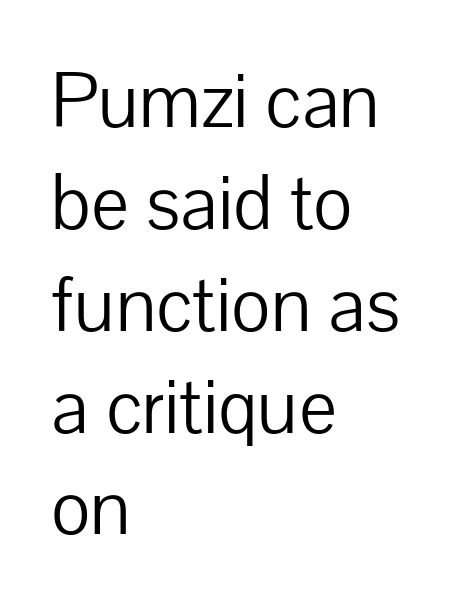
Nobody touched the tracking dial on this one. These lines are rendered in a variable-pitch font. Every row of glyphs begins at an identical x-position on the left. Heft: none added — not bold. The designer went with a sans here, leaving each stem footless. The lines sit at an ordinary, default distance from one another.
